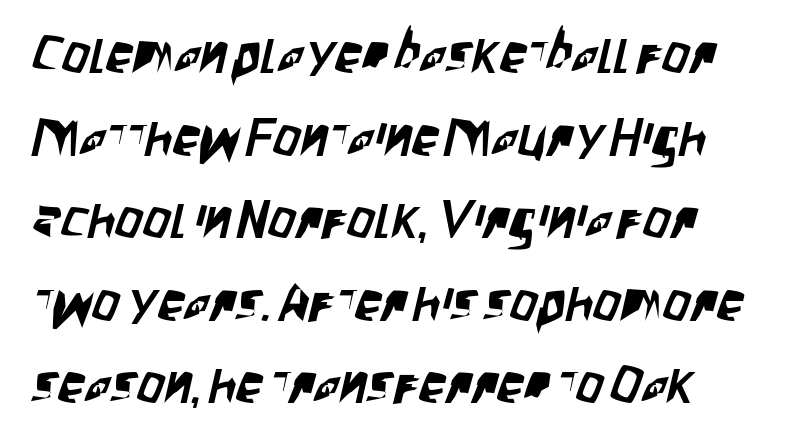
The image shows 54 px condensed sans-serif type; set normal line spacing (1.53x), normal letter spacing, not underlined; low stroke contrast and a large x-height.
